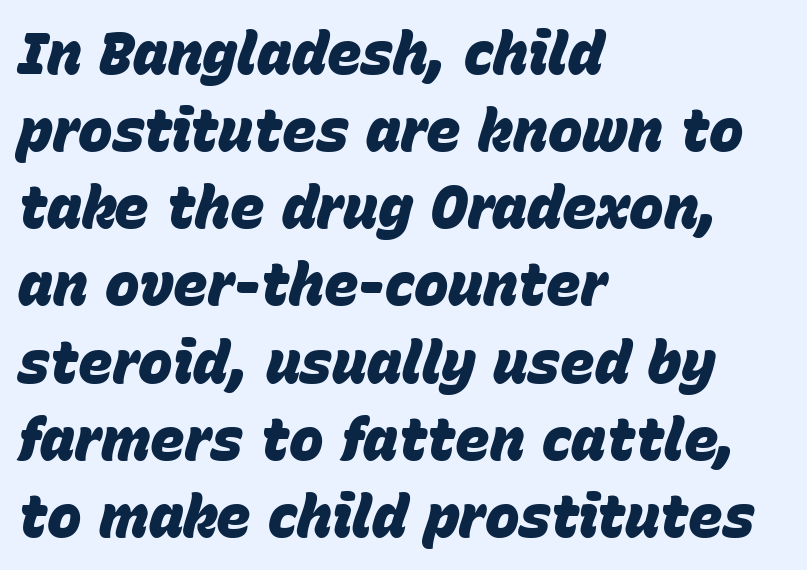
{"italic": "yes", "lean": "right", "slant_degrees": 15, "bold": "yes", "weight": "heavy", "width": "normal", "stroke_contrast": "low", "x_height": "large", "monospaced": "no", "underline": "no", "align": "left", "line_spacing": "normal", "line_spacing_ratio": 1.33, "letter_spacing": "normal", "letter_spacing_em": 0.0, "glyph_px": 58}
